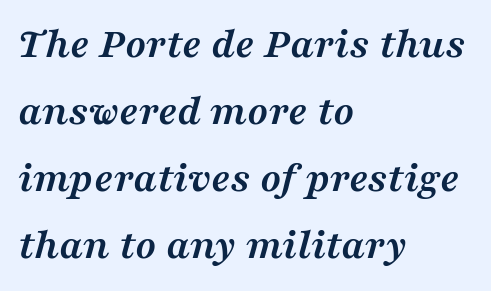
The image shows 43 px semibold, wide serif type, italic (leaning right); set left-aligned, normal line spacing (1.56x), normal letter spacing, not underlined; medium stroke contrast and a medium x-height.
